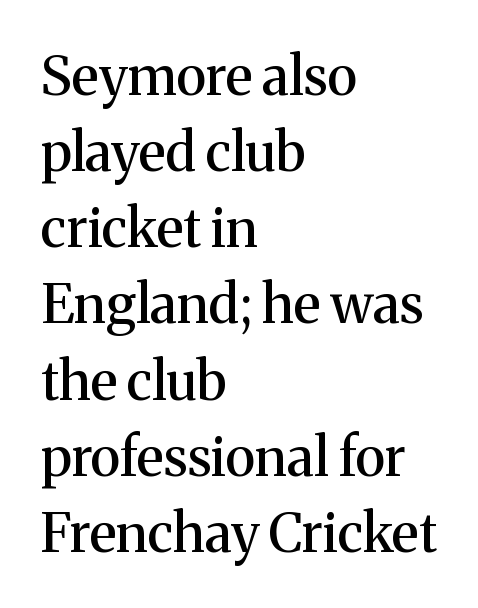
The image shows 54 px serif type, upright; set left-aligned, normal line spacing (1.41x), normal letter spacing, not underlined; medium stroke contrast and a medium x-height.
